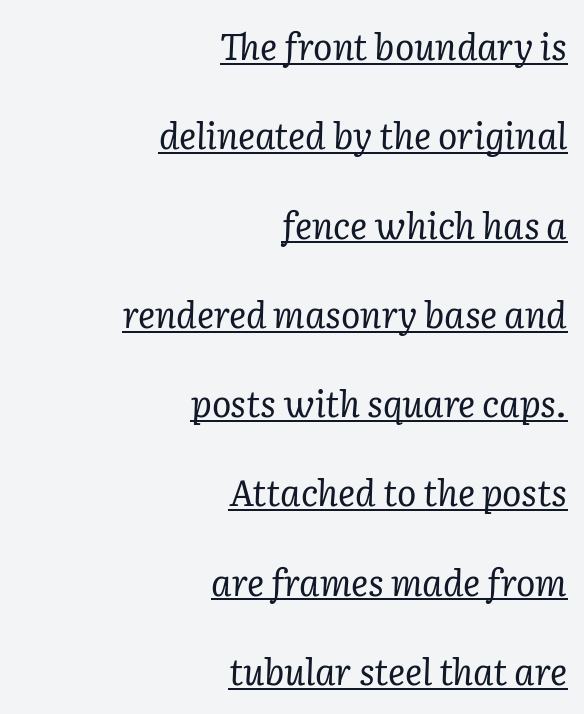
Casual observation: everything's shoved over to the right. Successive baselines arrive slowly, with a big drop between each. Stem width sits at or under what a default text font uses. Does the lettering tilt? It does — this is italic. Students, note that the glyphs here touch the page at normal intervals. The sample's only ornament is a line tracing under the words.
